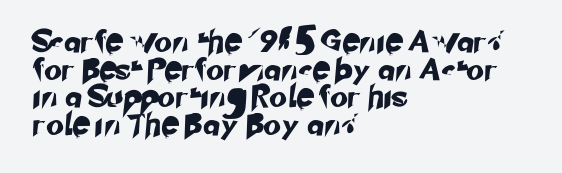
The image shows 22 px text type; set left-aligned, normal line spacing (1.26x), not underlined.
